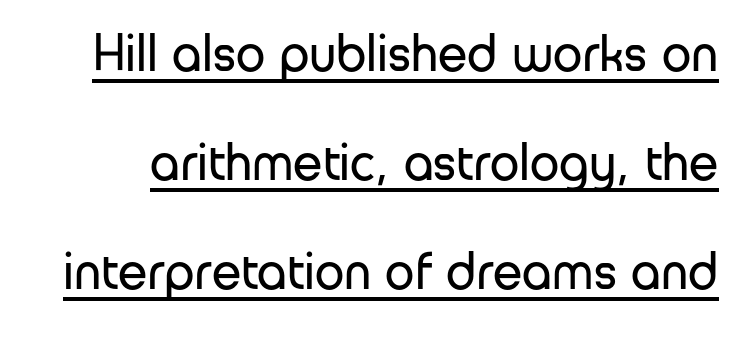
Style check: upright. The leading is generous, giving the passage an open texture. The sample's only ornament is a line tracing under the words. I'd call this a sans setting — the letters go barefoot. These lines are rendered in a variable-pitch font.
